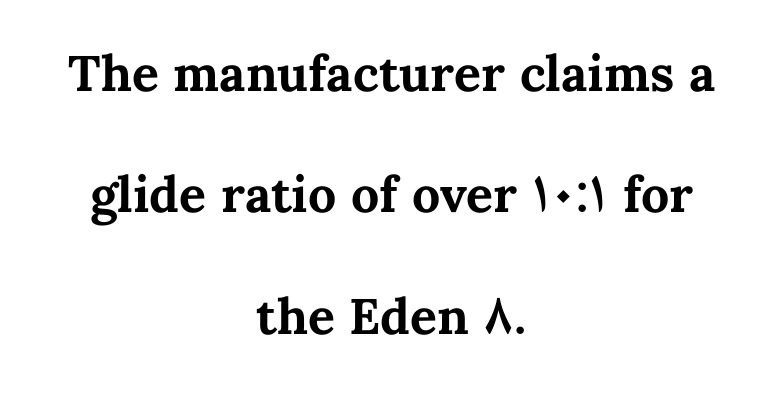
The image shows 50 px bold type, upright; set centered, loose line spacing (2.43x), normal letter spacing, not underlined; medium stroke contrast and a medium x-height.
